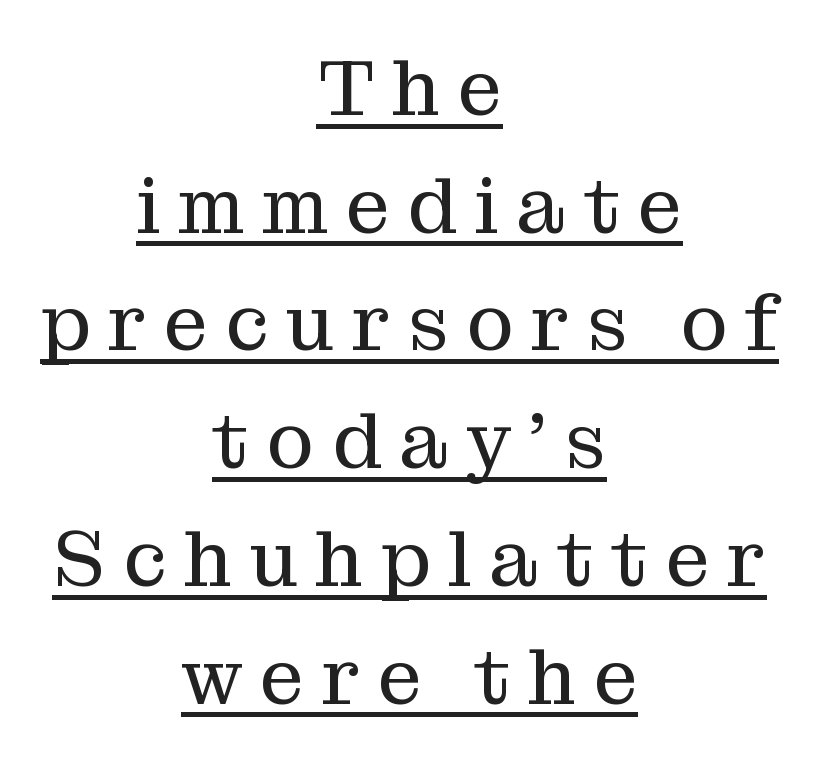
The image shows 79 px regular-weight serif type, upright; set centered, normal line spacing (1.49x), unusually wide letter spacing (+0.22 em), underlined; medium stroke contrast and a medium x-height.
